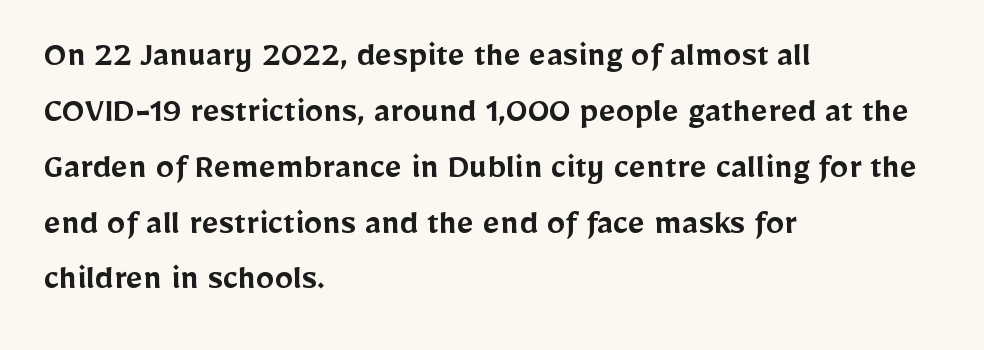
The face used here is proportionally spaced, like ordinary book or web type. Grotesque or geometric, the face here clearly has no serifs. In terms of weight, the rendering is demibold, just under bold. The paragraph shown leans on its left margin. The letters sit at their default tracking, neither squeezed nor spread.
